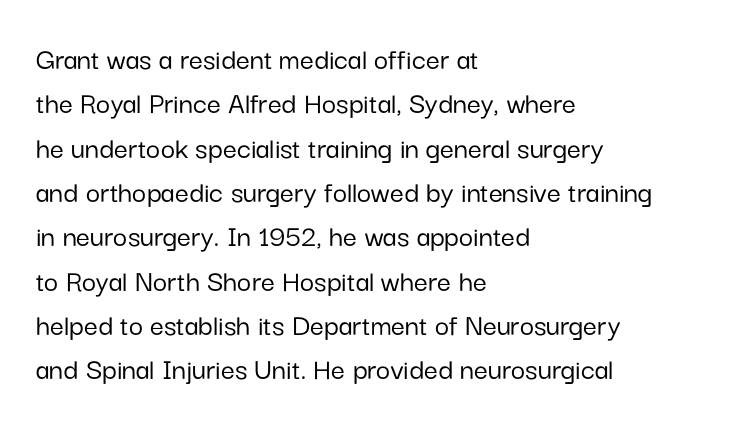
Is the letter spacing exaggerated? No — it looks like the ordinary default. The glyphs are unaccompanied by any horizontal stroke below them. Characters remain perfectly vertical along every line. How would I describe the line gaps? Plain and ordinary.
